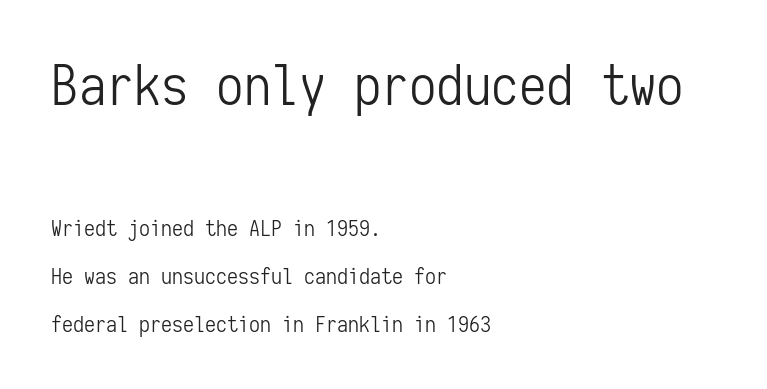
{"serif": "no", "italic": "no", "bold": "no", "weight": "light", "width": "condensed", "stroke_contrast": "low", "x_height": "medium", "monospaced": "yes", "underline": "no", "align": "left", "line_spacing": "loose", "line_spacing_ratio": 2.17, "letter_spacing": "normal", "letter_spacing_em": 0.0, "larger_block": "first", "size_ratio": 2.5, "glyph_px": 55}
